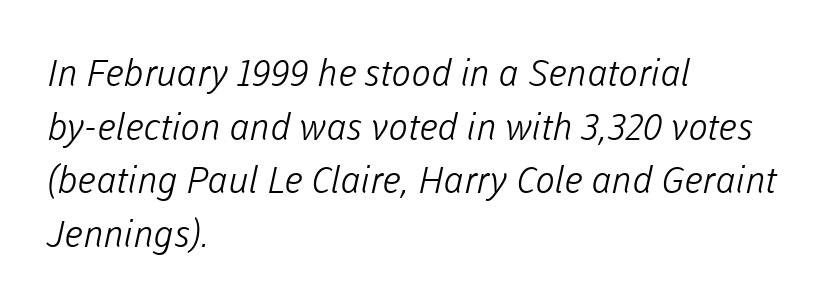
The image shows 37 px light sans-serif type; set left-aligned, normal line spacing (1.45x), normal letter spacing, not underlined; low stroke contrast and a medium x-height.
